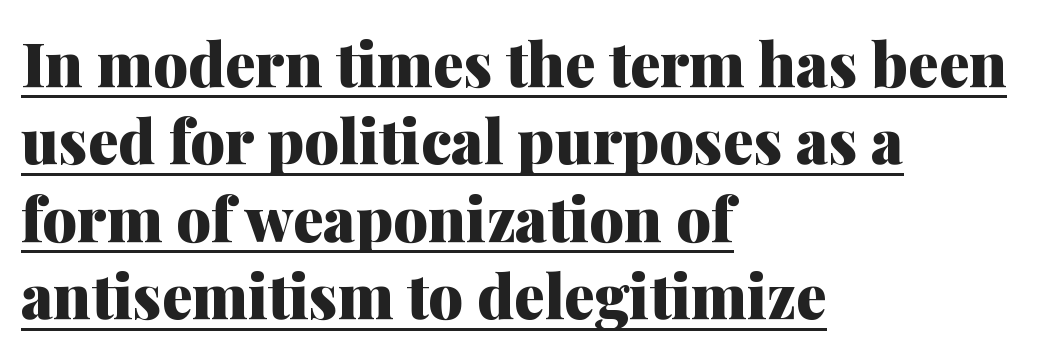
{"serif": "yes", "italic": "no", "bold": "yes", "weight": "heavy", "width": "normal", "stroke_contrast": "medium", "x_height": "medium", "monospaced": "no", "underline": "yes", "align": "left", "line_spacing": "normal", "line_spacing_ratio": 1.27, "letter_spacing": "normal", "letter_spacing_em": 0.0, "glyph_px": 61}
